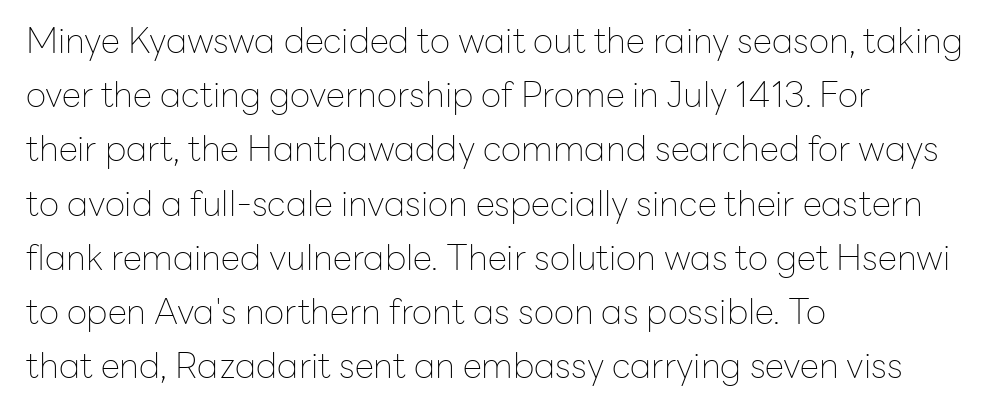
The image shows 35 px thin sans-serif type, upright; set left-aligned, normal line spacing (1.55x), normal letter spacing, not underlined; low stroke contrast and a medium x-height.
